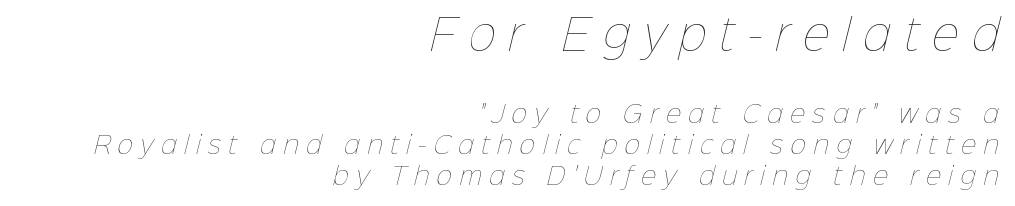
Q: Is the text bold? A: No.
Q: Is the text underlined? A: No.
Q: How is the paragraph aligned? A: Right-aligned.
Q: Is the spacing between letters normal or unusually wide? A: Unusually wide.
Q: Is the spacing between lines tight, normal or loose? A: Normal.
Q: Which block of text is set in a larger size, the first (top) or the second (bottom)? A: The first (top) one.
Q: Width (condensed, normal, or wide)? A: Normal.
Q: Stroke contrast? A: Low.
Q: x-height? A: Medium.
Q: Monospaced? A: No.
